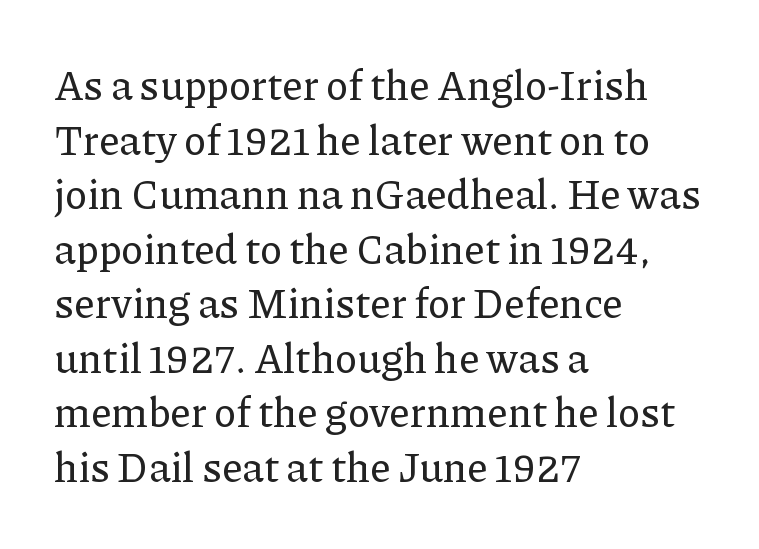
{"serif": "yes", "italic": "no", "width": "normal", "stroke_contrast": "low", "x_height": "medium", "monospaced": "no", "underline": "no", "align": "left", "line_spacing": "normal", "line_spacing_ratio": 1.33, "letter_spacing": "normal", "letter_spacing_em": 0.0, "glyph_px": 41}
